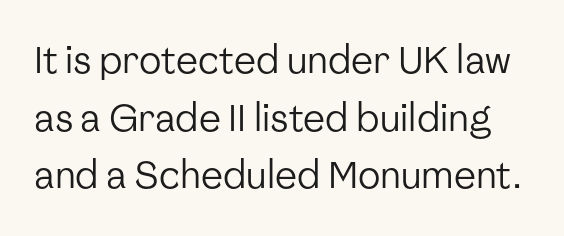
{"serif": "no", "italic": "no", "bold": "no", "weight": "regular", "width": "normal", "stroke_contrast": "low", "x_height": "medium", "monospaced": "no", "underline": "no", "line_spacing": "normal", "line_spacing_ratio": 1.56, "letter_spacing": "normal", "letter_spacing_em": 0.0, "glyph_px": 37}
